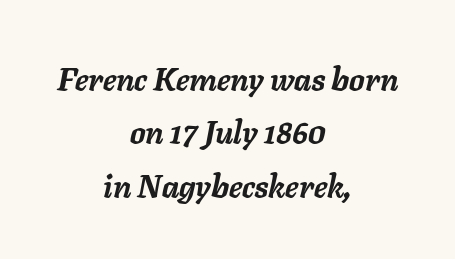
Q: Is the text bold? A: Yes.
Q: Is the text italic (slanted)? A: Yes, it leans right by about 11 degrees.
Q: Is the text underlined? A: No.
Q: How is the paragraph aligned? A: Centered.
Q: Is the spacing between letters normal or unusually wide? A: Normal.
Q: Width (condensed, normal, or wide)? A: Normal.
Q: Stroke contrast? A: Low.
Q: x-height? A: Medium.
Q: Monospaced? A: No.
